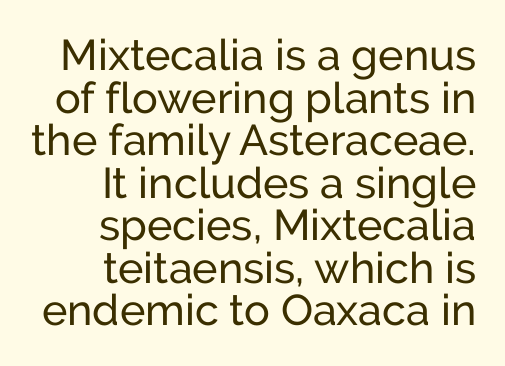
The lettering holds an erect, upright posture throughout. Is this a fixed-width face? No — the glyphs have proportional, varying widths. The space between consecutive lines is stingy. Spacing between characters is what you'd get straight out of the box. Is the stroke heavy? The answer is a plain regular-or-lighter.
